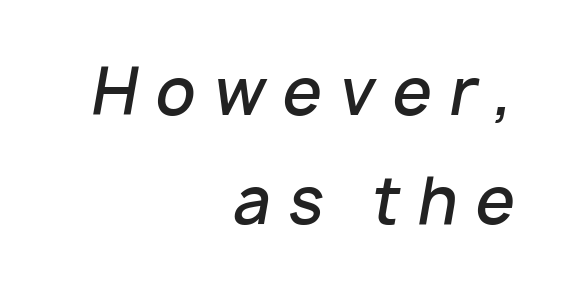
Q: Is the text bold? A: Semi-bold.
Q: Is the text italic (slanted)? A: Yes, it leans right by about 10 degrees.
Q: Is the text underlined? A: No.
Q: How is the paragraph aligned? A: Right-aligned.
Q: Is the spacing between letters normal or unusually wide? A: Unusually wide.
Q: Width (condensed, normal, or wide)? A: Normal.
Q: Stroke contrast? A: Low.
Q: x-height? A: Medium.
Q: Monospaced? A: No.
